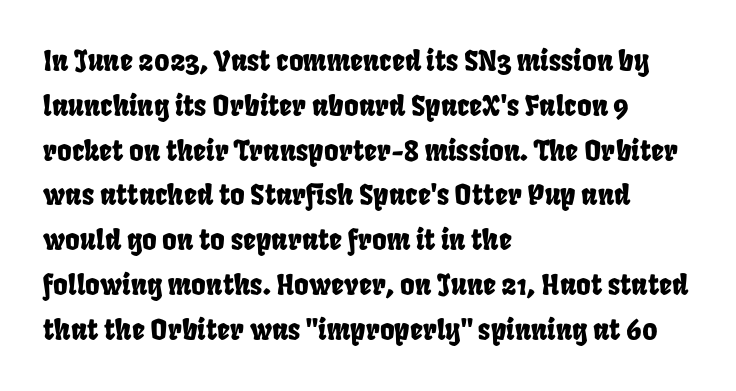
{"width": "condensed", "stroke_contrast": "low", "x_height": "large", "monospaced": "no", "underline": "no", "align": "left", "line_spacing": "normal", "line_spacing_ratio": 1.6, "letter_spacing": "normal", "letter_spacing_em": 0.0, "glyph_px": 28}
